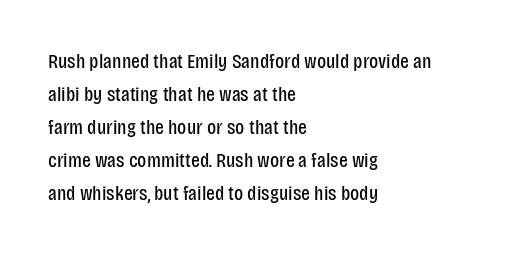
The image shows 21 px text type, upright; set left-aligned, normal line spacing (1.57x), normal letter spacing, not underlined.
